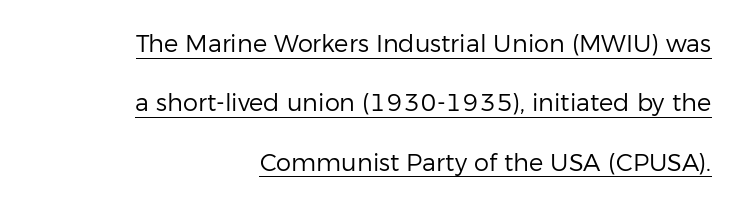
Q: Is the text bold? A: No.
Q: Is the text italic (slanted)? A: No, it is upright.
Q: Is the text underlined? A: Yes.
Q: How is the paragraph aligned? A: Right-aligned.
Q: Is the spacing between letters normal or unusually wide? A: Normal.
Q: Is the spacing between lines tight, normal or loose? A: Loose.
